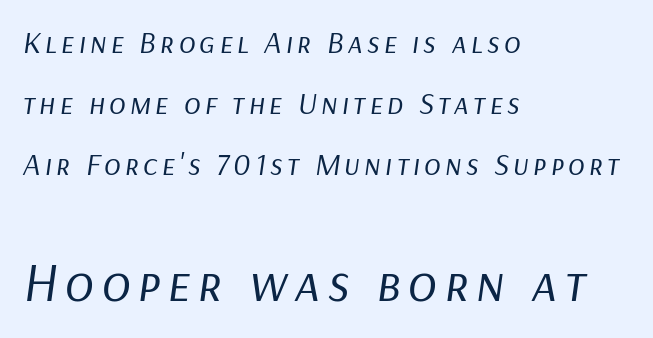
Q: Is the text bold? A: No.
Q: Is the text italic (slanted)? A: Yes, it leans right by about 9 degrees.
Q: Is the text underlined? A: No.
Q: How is the paragraph aligned? A: Left-aligned.
Q: Is the spacing between lines tight, normal or loose? A: Loose.
Q: Which block of text is set in a larger size, the first (top) or the second (bottom)? A: The second (bottom) one.
Q: Width (condensed, normal, or wide)? A: Normal.
Q: Stroke contrast? A: Low.
Q: x-height? A: Medium.
Q: Monospaced? A: No.
